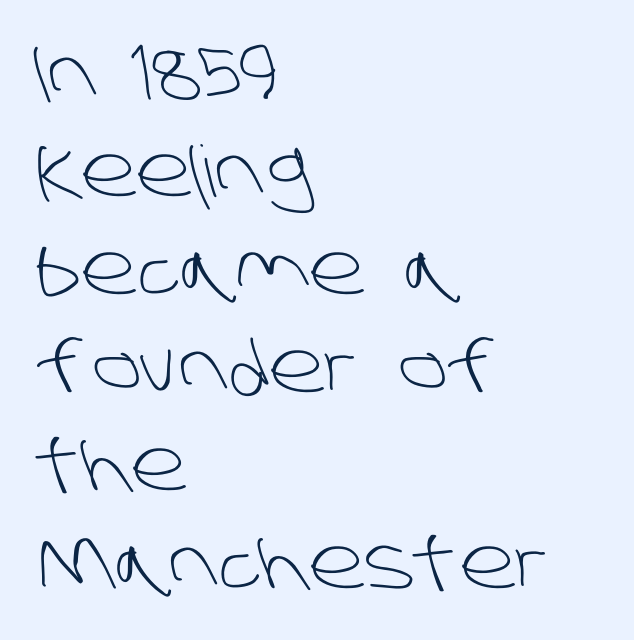
Does the leading feel generous? No, just average. A sans-serif font was chosen for this passage. The line texture is even and compact thanks to regular tracking. The paragraph has a hard left edge and a soft right edge.
